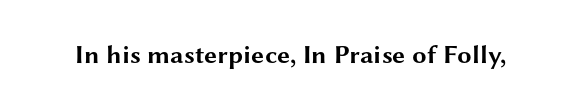
{"italic": "no", "bold": "yes", "underline": "no", "letter_spacing": "normal", "letter_spacing_em": 0.0, "glyph_px": 26}
